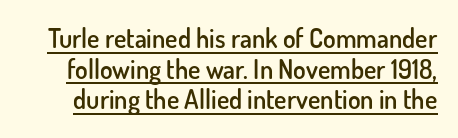
{"italic": "no", "bold": "semi", "underline": "yes", "line_spacing_ratio": 1.18, "letter_spacing": "normal", "letter_spacing_em": 0.0, "glyph_px": 26}
